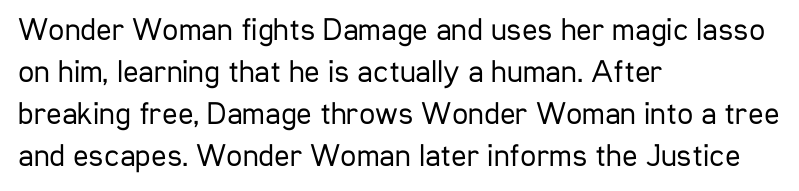
The image shows 32 px regular-weight, condensed sans-serif type, upright; set left-aligned, normal line spacing (1.31x), normal letter spacing, not underlined; low stroke contrast and a medium x-height.
